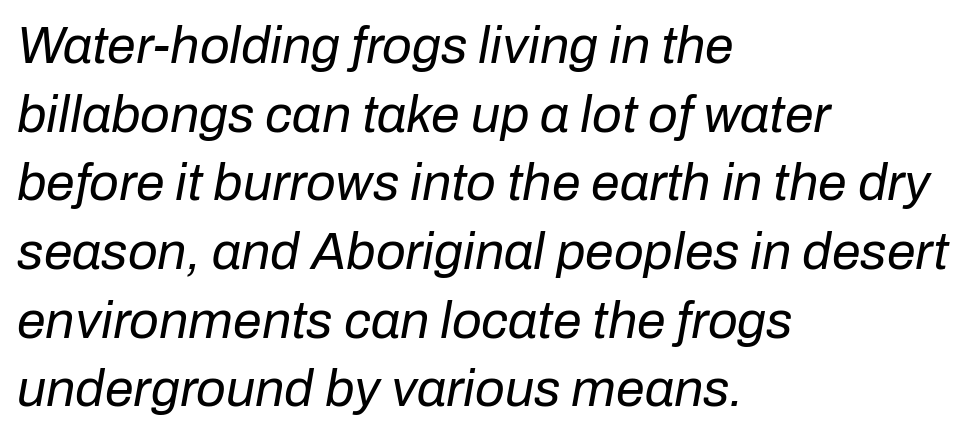
{"italic": "yes", "lean": "right", "slant_degrees": 10, "bold": "no", "weight": "regular", "width": "normal", "stroke_contrast": "low", "x_height": "medium", "monospaced": "no", "underline": "no", "align": "left", "line_spacing": "normal", "line_spacing_ratio": 1.32, "letter_spacing": "normal", "letter_spacing_em": 0.0, "glyph_px": 52}
